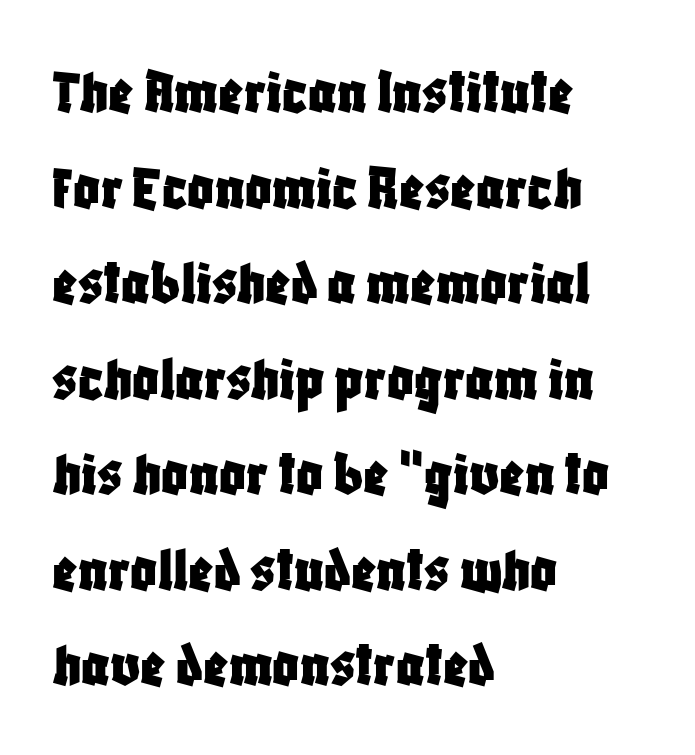
Plain, unruled lines of type. In terms of letterspacing, this is plain default setting. Looks like regular typesetting: each glyph gets only the width it needs. If you drew a line through each stem, it would be perfectly vertical. Font category for this specimen: sans-serif. Leading: standard.
